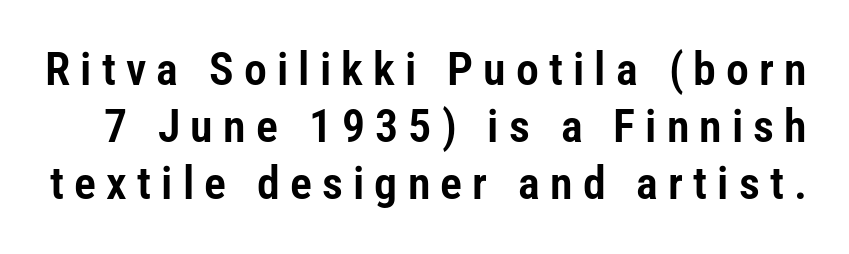
Is this a fixed-width face? No — the glyphs have proportional, varying widths. Glance below the letters and you will spot only blank space. Style check: upright. This sample uses a sans-serif face.
